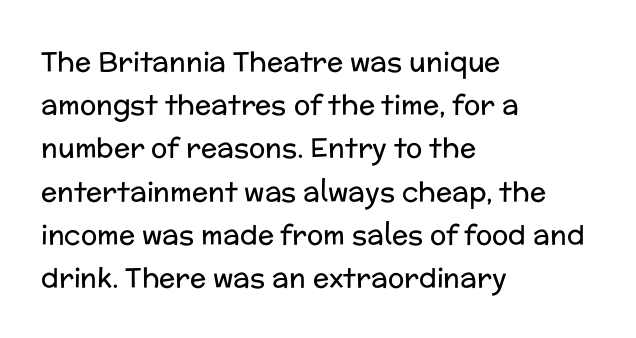
Q: Is the text bold? A: No.
Q: Is the text italic (slanted)? A: No, it is upright.
Q: Is the text underlined? A: No.
Q: How is the paragraph aligned? A: Left-aligned.
Q: Is the spacing between letters normal or unusually wide? A: Normal.
Q: Is the spacing between lines tight, normal or loose? A: Normal.
